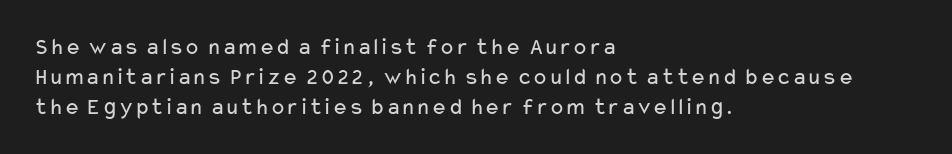
Q: Is the text bold? A: No.
Q: Is the text italic (slanted)? A: No, it is upright.
Q: Is the text underlined? A: No.
Q: How is the paragraph aligned? A: Left-aligned.
Q: Is the spacing between letters normal or unusually wide? A: Normal.
Q: Is the spacing between lines tight, normal or loose? A: Normal.
